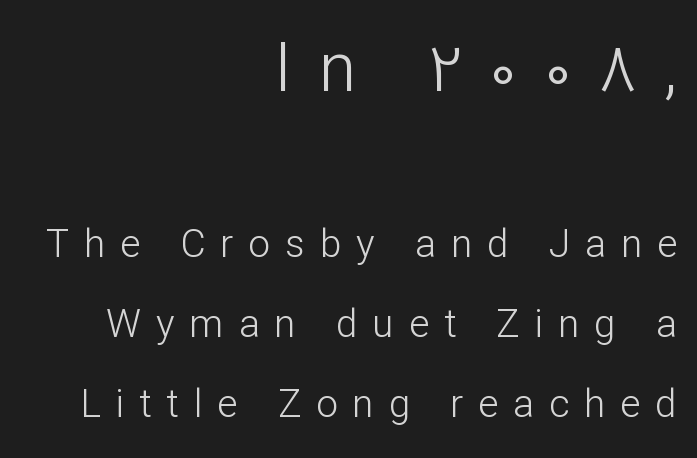
Q: Is the text bold? A: No.
Q: Is the text italic (slanted)? A: No, it is upright.
Q: Is the typeface a serif or a sans-serif typeface? A: Sans-serif.
Q: Is the text underlined? A: No.
Q: How is the paragraph aligned? A: Right-aligned.
Q: Is the spacing between letters normal or unusually wide? A: Unusually wide.
Q: Is the spacing between lines tight, normal or loose? A: Loose.
Q: Which block of text is set in a larger size, the first (top) or the second (bottom)? A: The first (top) one.
Q: Width (condensed, normal, or wide)? A: Normal.
Q: Stroke contrast? A: Low.
Q: x-height? A: Medium.
Q: Monospaced? A: No.
